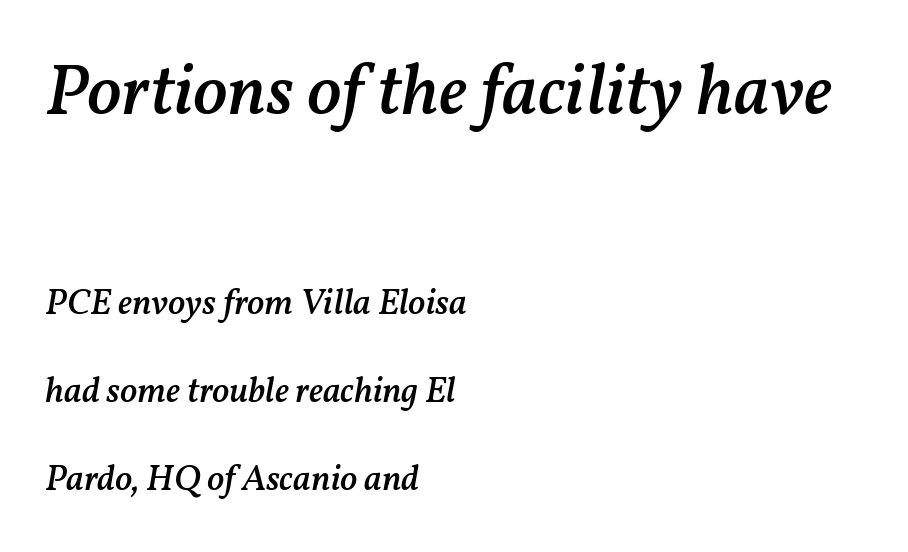
The image shows 72 px semibold type, italic (leaning right); set left-aligned, loose line spacing (2.45x), normal letter spacing, not underlined; the first (top) block is 2.0x larger; medium stroke contrast and a medium x-height.
